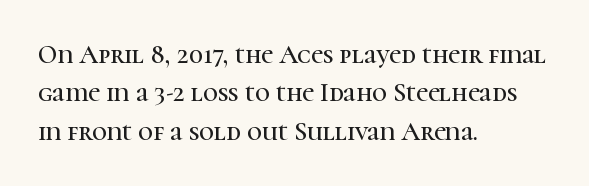
The image shows 26 px text type, upright; set left-aligned, normal line spacing (1.48x), normal letter spacing, not underlined.
